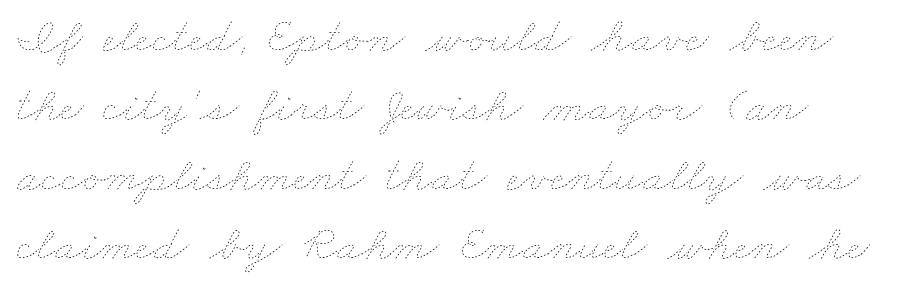
{"bold": "no", "weight": "thin", "width": "wide", "stroke_contrast": "low", "x_height": "small", "monospaced": "no", "underline": "no", "align": "left", "line_spacing": "normal", "line_spacing_ratio": 1.39, "letter_spacing": "normal", "letter_spacing_em": 0.0, "glyph_px": 50}
